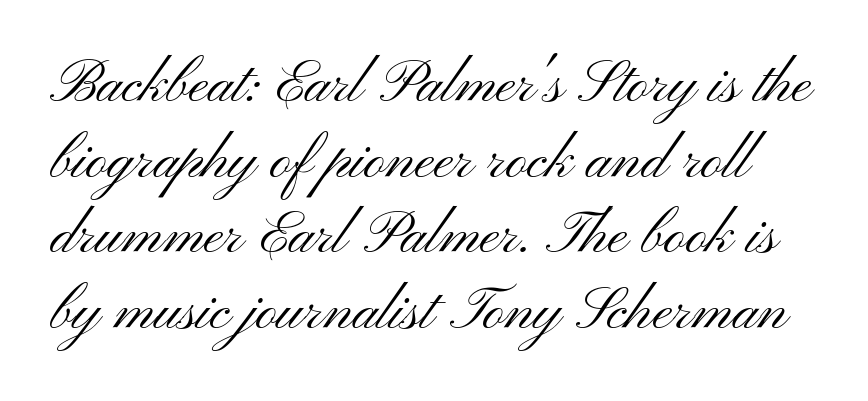
The image shows 59 px light, wide sans-serif type; set normal line spacing (1.28x), normal letter spacing, not underlined; medium stroke contrast and a small x-height.
